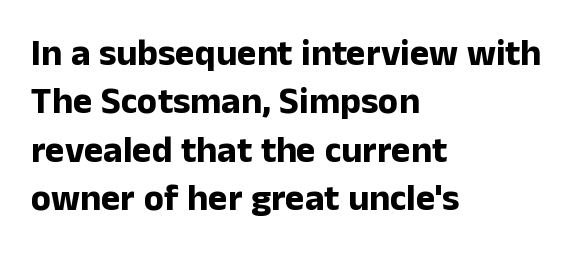
{"serif": "no", "italic": "no", "bold": "yes", "weight": "bold", "width": "normal", "stroke_contrast": "low", "x_height": "medium", "monospaced": "no", "underline": "no", "align": "left", "line_spacing": "normal", "line_spacing_ratio": 1.31, "letter_spacing": "normal", "letter_spacing_em": 0.0, "glyph_px": 37}
